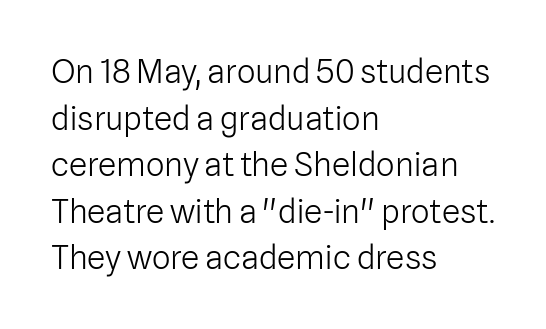
The passage shown is typed in a proportional face where columns would drift. The letters carry no serifs — their stems end cleanly without finishing strokes. Compared with typical paragraphs, the rows here are spaced about the same. The face used here is rendered with its standard letterfit. Bare-footed words on every line. The lettering stays uniformly vertical, giving the passage a roman look.
